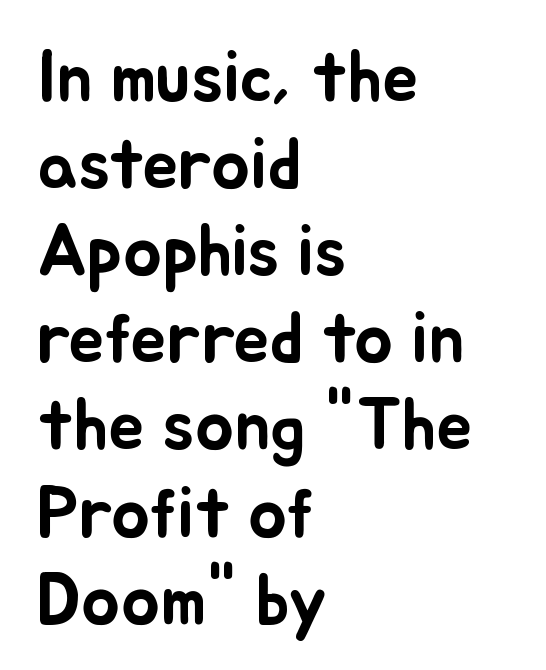
Q: Is the text italic (slanted)? A: No, it is upright.
Q: Is the text underlined? A: No.
Q: How is the paragraph aligned? A: Left-aligned.
Q: Is the spacing between letters normal or unusually wide? A: Normal.
Q: Width (condensed, normal, or wide)? A: Normal.
Q: Stroke contrast? A: Low.
Q: x-height? A: Small.
Q: Monospaced? A: No.
